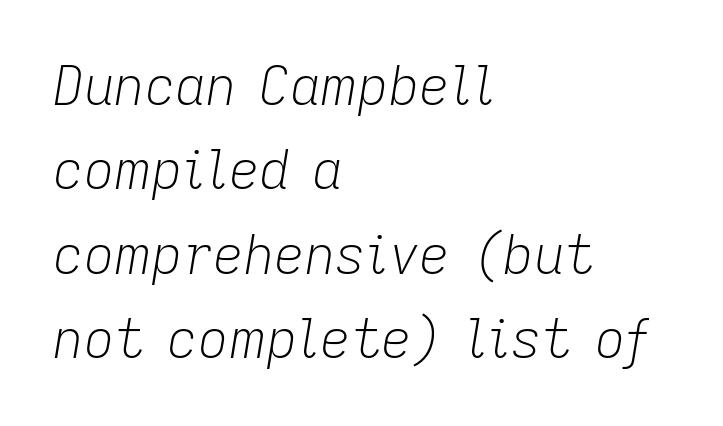
The image shows 53 px light type, italic (leaning right); set left-aligned, normal line spacing (1.59x), normal letter spacing, not underlined; low stroke contrast and a medium x-height.
